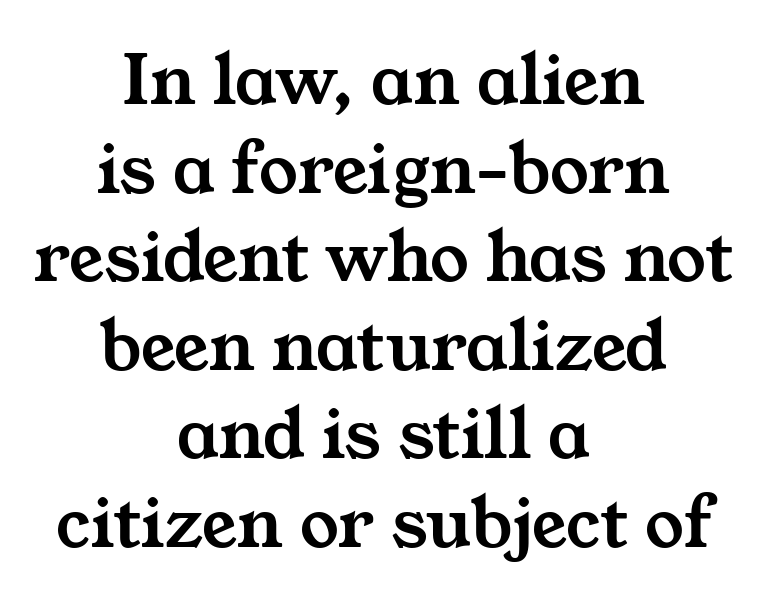
Compared with typical body copy, the letter spacing here is the same. Compared with typical paragraphs, the rows here are closer together. This rendering uses center alignment, leaving both contours irregular but symmetric. The rendering uses natural spacing where letterforms have individual widths.
